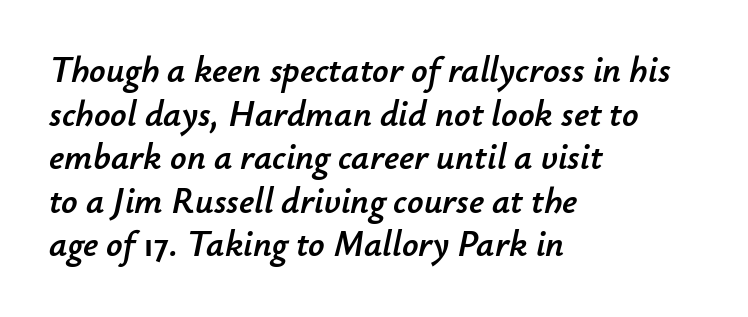
A clean baseline with only descenders dipping below it. These lines are rendered in a variable-pitch font. Characters are canted at an angle relative to the baseline's perpendicular. Standard letterfit; no display-style spreading of the glyphs. Teacher's note: observe the even left margin — that is flush-left alignment.
